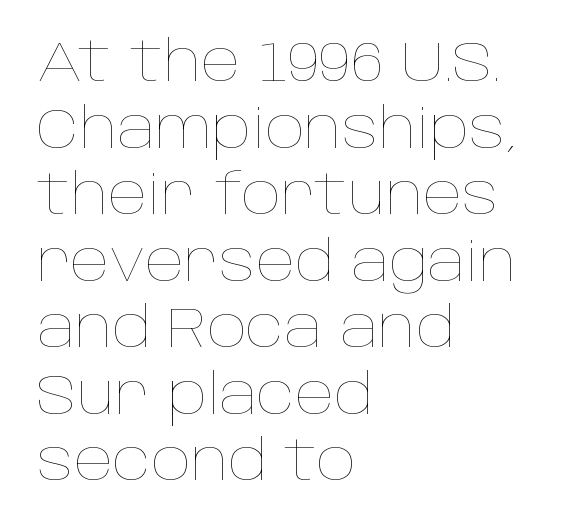
The image shows 55 px thin type, upright; set left-aligned, line spacing 1.21x, normal letter spacing, not underlined; low stroke contrast and a large x-height.
